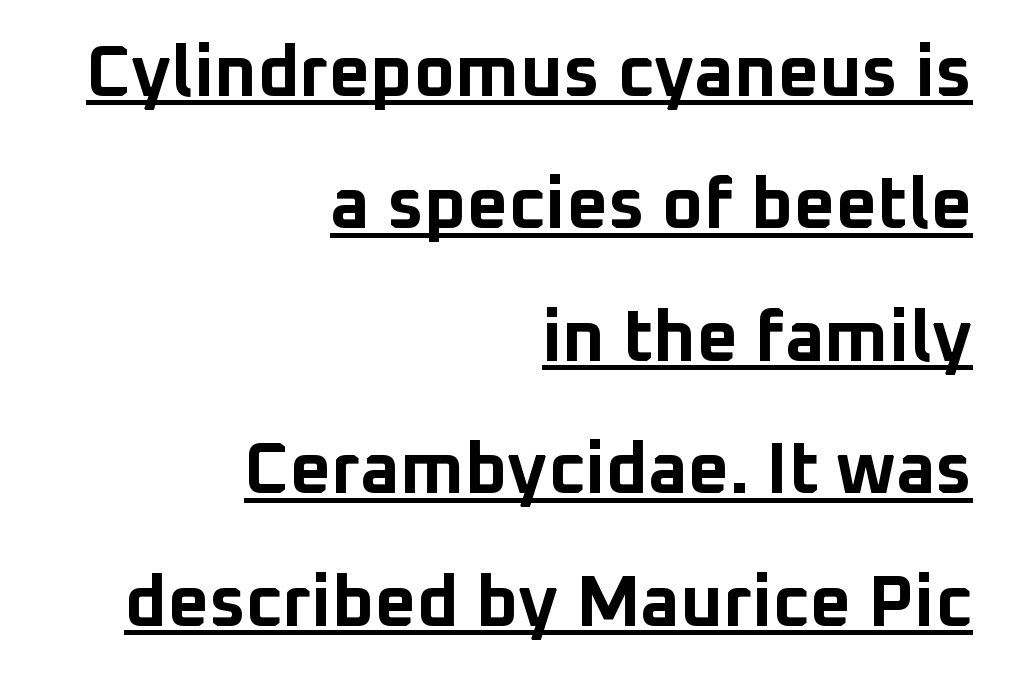
{"serif": "no", "italic": "no", "bold": "yes", "weight": "bold", "width": "normal", "stroke_contrast": "low", "x_height": "medium", "monospaced": "no", "underline": "yes", "align": "right", "line_spacing_ratio": 1.84, "letter_spacing": "normal", "letter_spacing_em": 0.0, "glyph_px": 72}
